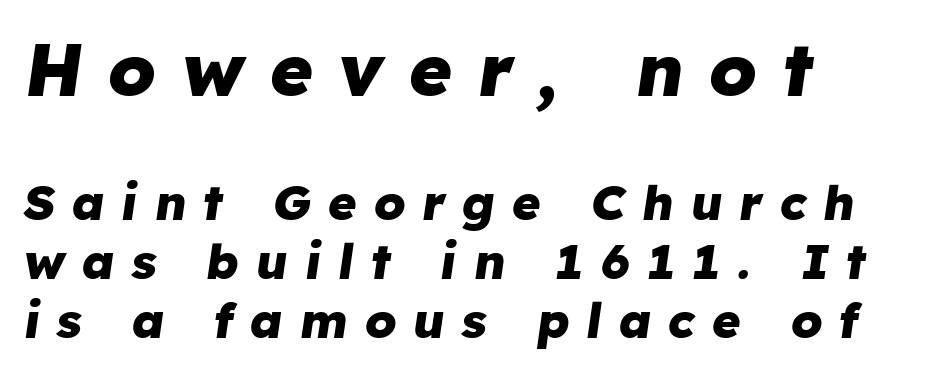
{"italic": "yes", "lean": "right", "slant_degrees": 8, "bold": "yes", "weight": "heavy", "width": "normal", "stroke_contrast": "low", "x_height": "medium", "monospaced": "no", "underline": "no", "align": "left", "line_spacing_ratio": 1.21, "letter_spacing": "wide", "letter_spacing_em": 0.34, "larger_block": "first", "size_ratio": 1.51, "glyph_px": 74}
